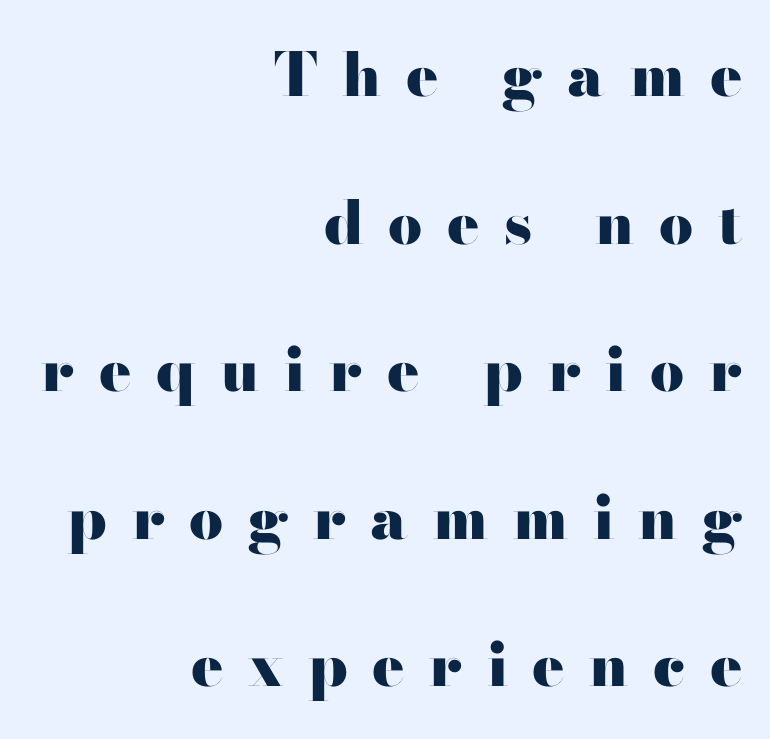
The image shows 60 px heavy, wide sans-serif type, upright; set right-aligned, loose line spacing (2.46x), unusually wide letter spacing (+0.41 em), not underlined; high stroke contrast and a small x-height.
